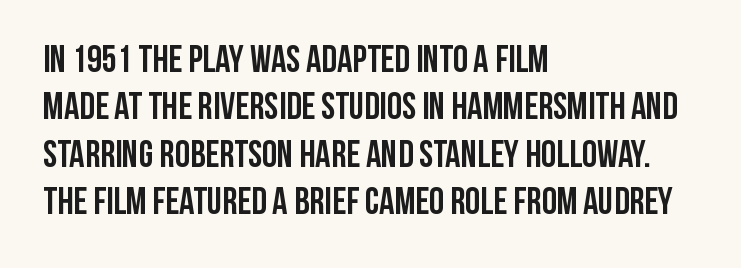
The image shows 38 px semibold, condensed sans-serif type, upright; set left-aligned, normal line spacing (1.25x), normal letter spacing, not underlined; low stroke contrast and a large x-height.
